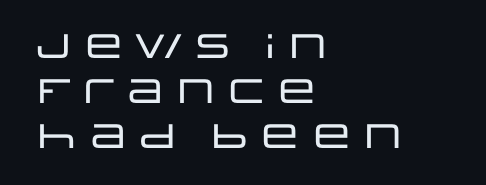
The image shows 34 px wide sans-serif type, upright; set left-aligned, normal line spacing (1.32x), normal letter spacing, not underlined; low stroke contrast and a large x-height.
